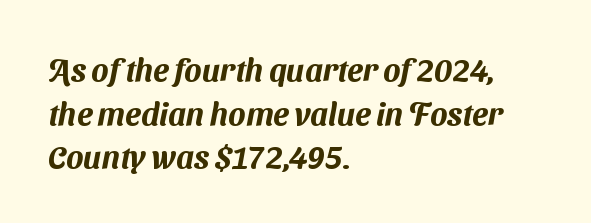
Q: Is the typeface a serif or a sans-serif typeface? A: Sans-serif.
Q: Is the text underlined? A: No.
Q: How is the paragraph aligned? A: Left-aligned.
Q: Is the spacing between letters normal or unusually wide? A: Normal.
Q: Is the spacing between lines tight, normal or loose? A: Normal.
Q: Width (condensed, normal, or wide)? A: Normal.
Q: Stroke contrast? A: Medium.
Q: x-height? A: Medium.
Q: Monospaced? A: No.
